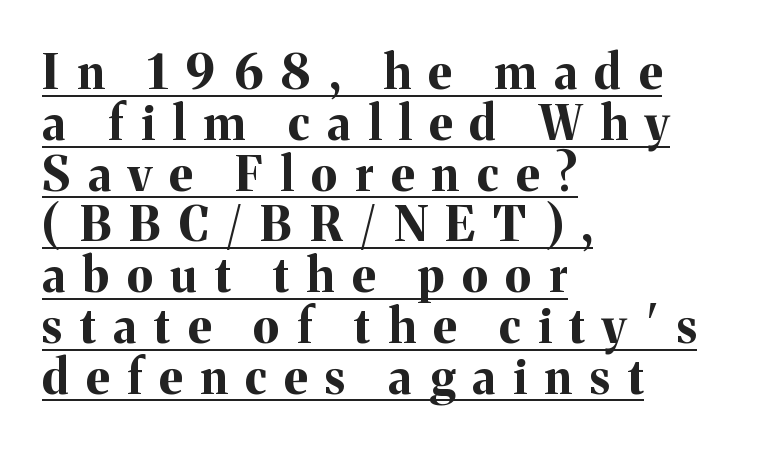
{"serif": "yes", "italic": "no", "bold": "yes", "weight": "bold", "width": "normal", "stroke_contrast": "medium", "x_height": "medium", "monospaced": "no", "underline": "yes", "align": "left", "line_spacing": "tight", "line_spacing_ratio": 1.08, "letter_spacing": "wide", "letter_spacing_em": 0.38, "glyph_px": 47}
